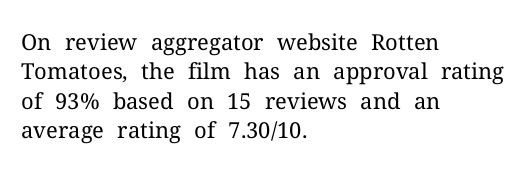
Caption: face not bold, strokes unweighted. Whoever set this chose a conventional vertical rhythm. This sample uses plain, unmodified letter spacing. The lettering stays uniformly vertical, giving the passage a roman look. Rule under the text: the space is simply empty.
